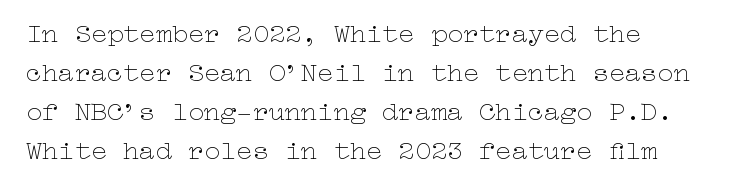
The image shows 27 px text type, upright; set normal line spacing (1.45x), normal letter spacing, not underlined.
